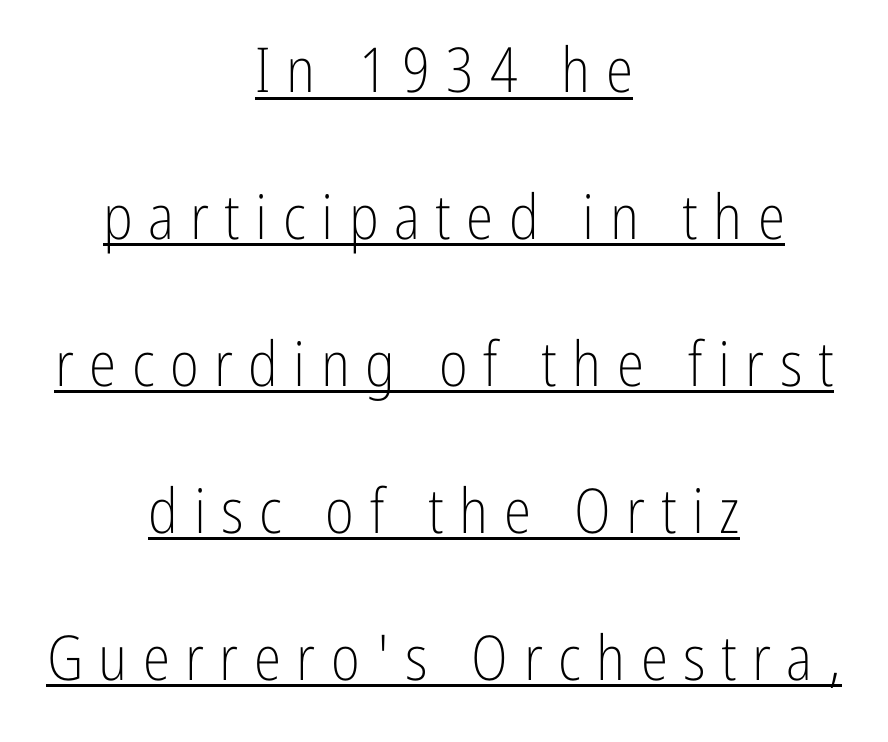
Q: Is the text bold? A: No.
Q: Is the text italic (slanted)? A: No, it is upright.
Q: Is the typeface a serif or a sans-serif typeface? A: Sans-serif.
Q: Is the text underlined? A: Yes.
Q: How is the paragraph aligned? A: Centered.
Q: Is the spacing between letters normal or unusually wide? A: Unusually wide.
Q: Is the spacing between lines tight, normal or loose? A: Loose.
Q: Width (condensed, normal, or wide)? A: Condensed.
Q: Stroke contrast? A: Low.
Q: x-height? A: Medium.
Q: Monospaced? A: No.
